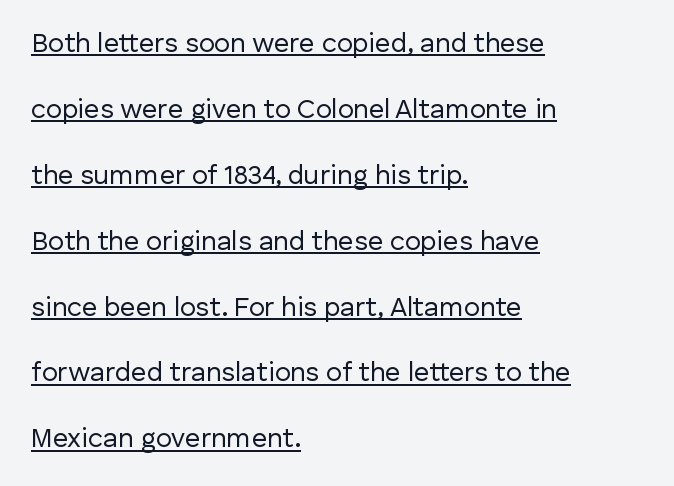
{"italic": "no", "bold": "no", "underline": "yes", "align": "left", "line_spacing": "loose", "line_spacing_ratio": 2.44, "letter_spacing": "normal", "letter_spacing_em": 0.0, "glyph_px": 27}
